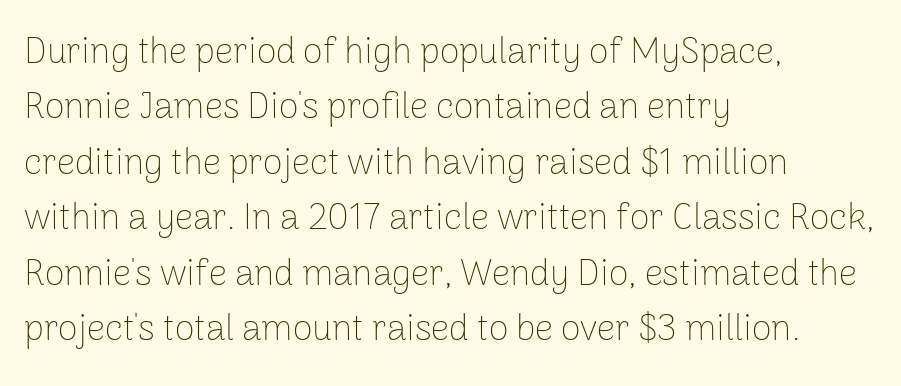
Decoration check: the copy has no underline. The axis of the letterforms is exactly vertical. This sample uses a sans-serif face. The cut favours lightness, reaching ordinary text weight at its darkest.
